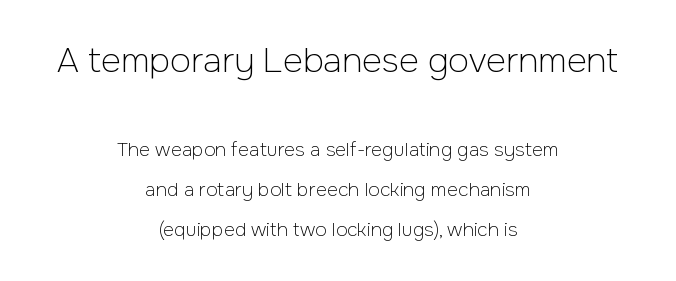
{"serif": "no", "italic": "no", "bold": "no", "weight": "light", "width": "normal", "stroke_contrast": "low", "x_height": "medium", "monospaced": "no", "underline": "no", "align": "center", "line_spacing": "loose", "line_spacing_ratio": 2.09, "letter_spacing": "normal", "letter_spacing_em": 0.0, "larger_block": "first", "size_ratio": 1.79, "glyph_px": 34}
